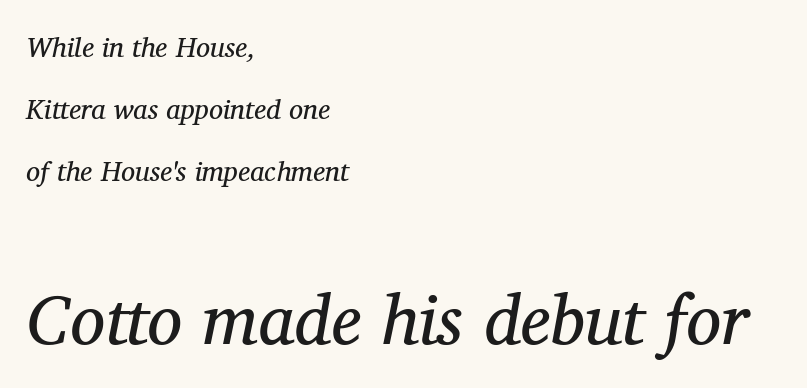
What stands out about the letter spacing? Nothing — it is the standard amount. The second block has been scaled up relative to the first. The designer dialed line spacing up above the default. The letters advance in unequal steps, a hallmark of proportional type.
